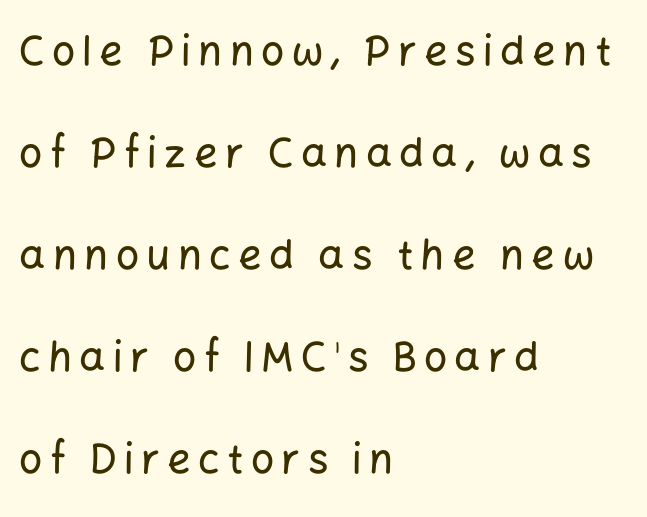
Q: Is the text italic (slanted)? A: No, it is upright.
Q: Is the typeface a serif or a sans-serif typeface? A: Sans-serif.
Q: Is the text underlined? A: No.
Q: How is the paragraph aligned? A: Left-aligned.
Q: Is the spacing between lines tight, normal or loose? A: Loose.
Q: Width (condensed, normal, or wide)? A: Normal.
Q: Stroke contrast? A: Low.
Q: x-height? A: Medium.
Q: Monospaced? A: No.
